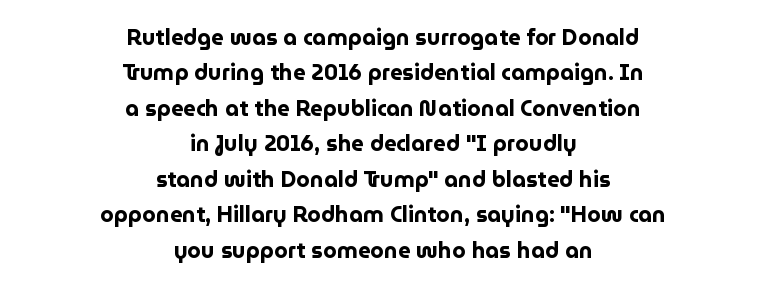
A normal amount of white space separates one row of letters from the next. Compared with typical body copy, the letter spacing here is the same. Each glyph is drawn with heavy, bold strokes. The passage is arranged like a title page — every line centered. Notice how the stems are strictly vertical — no italics here.
